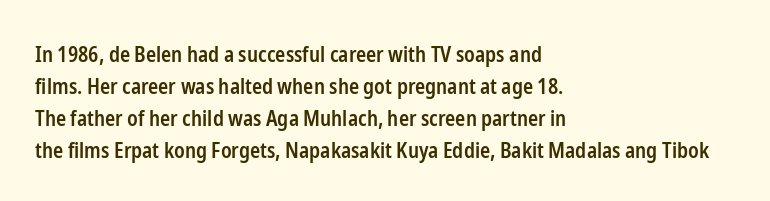
No word sits above an underline. This sample is left-justified, so line endings fall wherever the words run out. Honestly, the row spacing looks completely unremarkable. Students, this is semibold: more ink than regular, less than bold.
